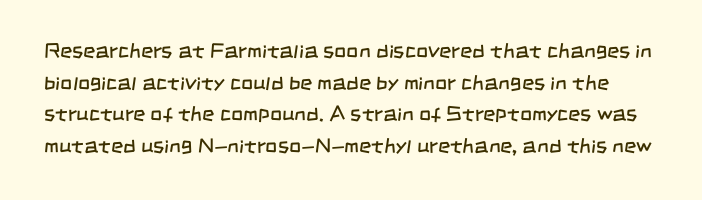
The image shows 21 px text type; set normal line spacing (1.51x), normal letter spacing, not underlined.
